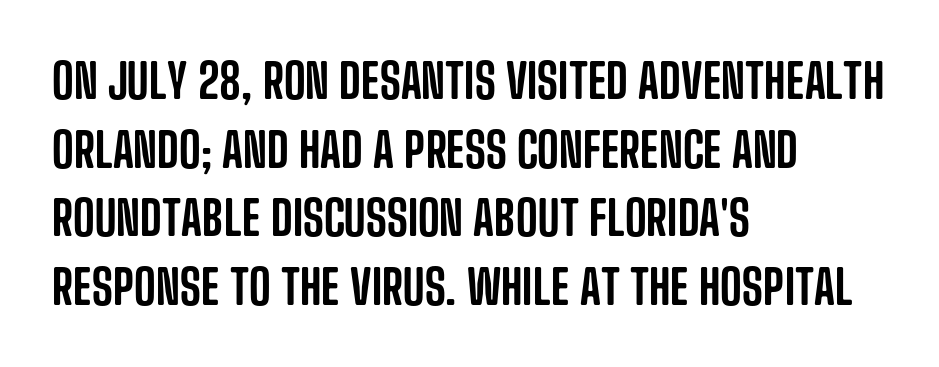
{"serif": "no", "italic": "no", "width": "condensed", "stroke_contrast": "low", "x_height": "large", "monospaced": "no", "underline": "no", "align": "left", "line_spacing": "normal", "line_spacing_ratio": 1.46, "letter_spacing": "normal", "letter_spacing_em": 0.0, "glyph_px": 47}
